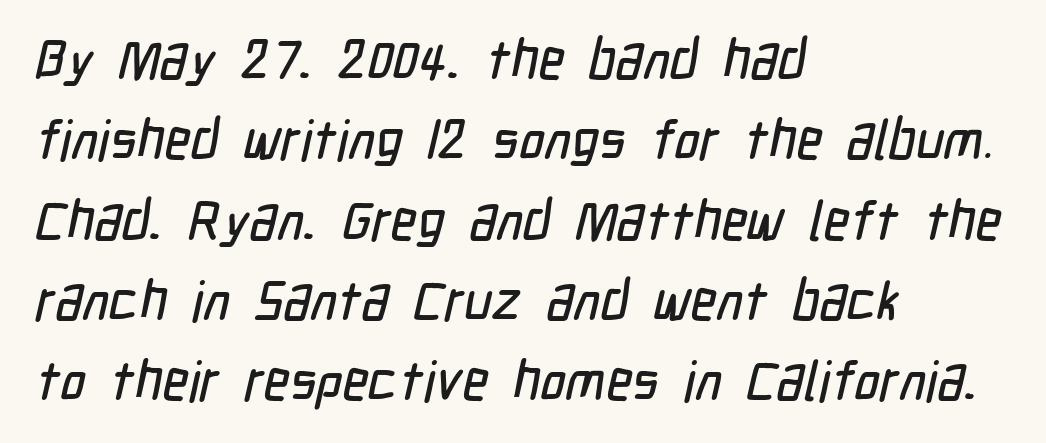
The space directly below the letters is spotless. Layout note: lines flush left. Is the letter spacing exaggerated? No — it looks like the ordinary default. Reading down the column, the eye jumps a familiar distance to each next line. Examine the stroke ends and you'll find no serifs. The passage shown is typed in a proportional face where columns would drift.
